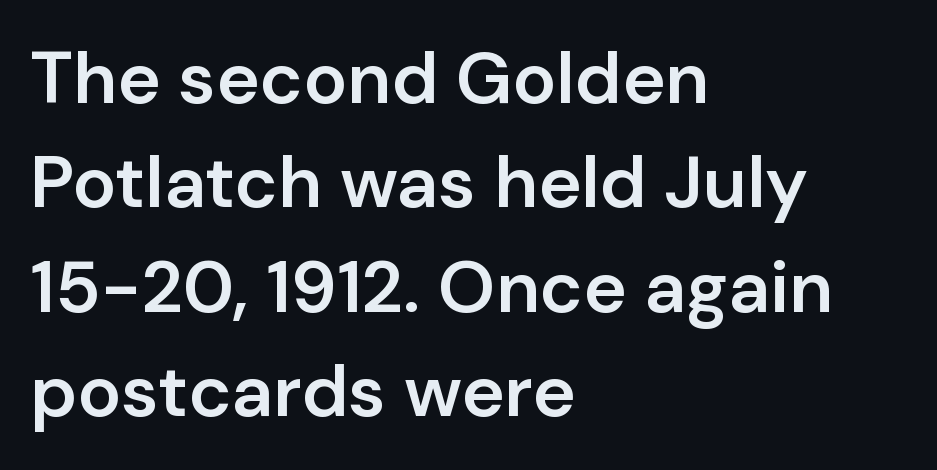
{"serif": "no", "italic": "no", "bold": "semi", "weight": "semibold", "width": "normal", "stroke_contrast": "low", "x_height": "medium", "monospaced": "no", "underline": "no", "align": "left", "line_spacing": "normal", "line_spacing_ratio": 1.43, "letter_spacing": "normal", "letter_spacing_em": 0.0, "glyph_px": 73}
